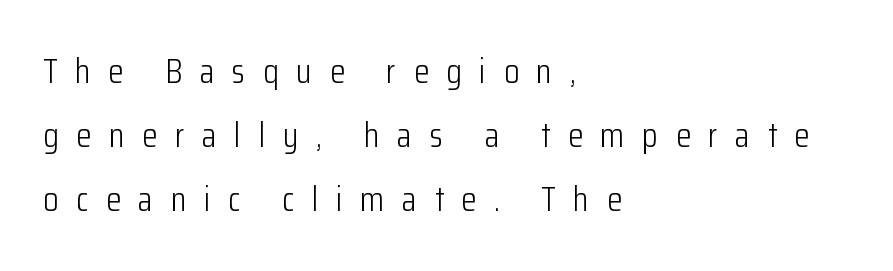
The image shows 35 px light, condensed sans-serif type, upright; set left-aligned, line spacing 1.83x, unusually wide letter spacing (+0.5 em), not underlined; low stroke contrast and a medium x-height.
